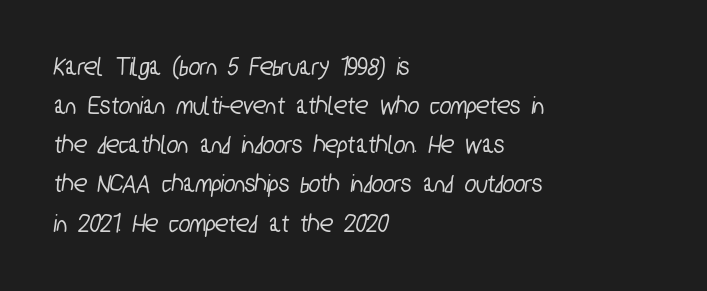
Q: Is the text underlined? A: No.
Q: How is the paragraph aligned? A: Left-aligned.
Q: Is the spacing between letters normal or unusually wide? A: Normal.
Q: Is the spacing between lines tight, normal or loose? A: Normal.
